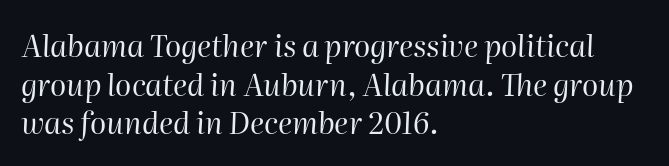
No heavy texture on the line: the type isn't bold. These lines are rendered in a variable-pitch font. These lines stack with their left ends in a neat column. Successive baselines arrive at the customary interval.
